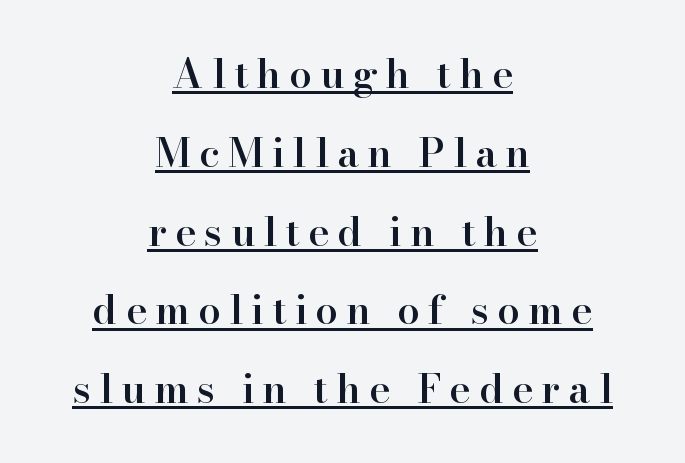
The image shows 40 px semibold serif type, upright; set centered, loose line spacing (1.97x), unusually wide letter spacing (+0.21 em), underlined; high stroke contrast and a small x-height.
